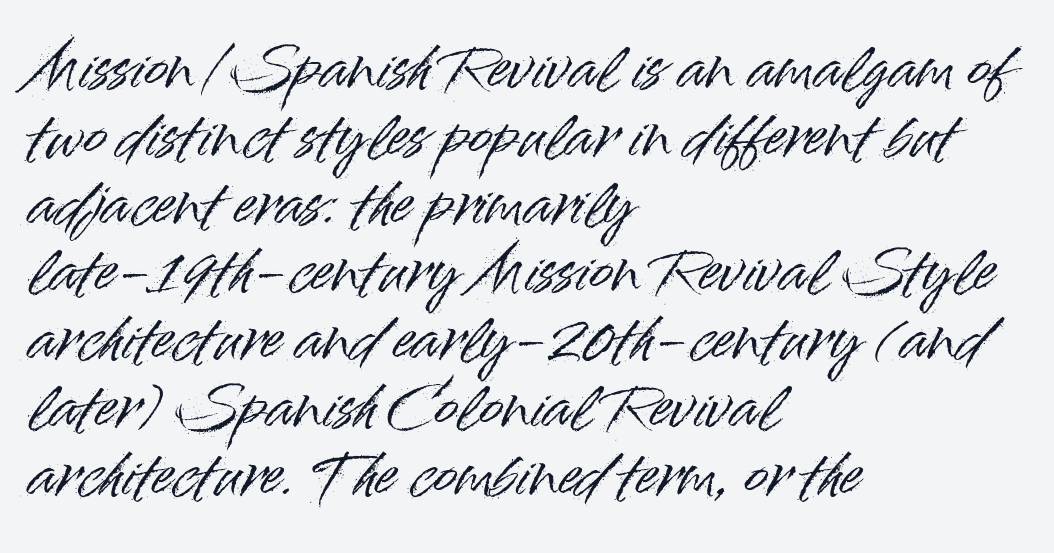
If you drew a ruler down the left edge, every line would touch it. This rendering features lettering with no underline. Serif or sans? Sans — the stroke terminals are bare. Proportional: the letters do not fall into vertical columns.
